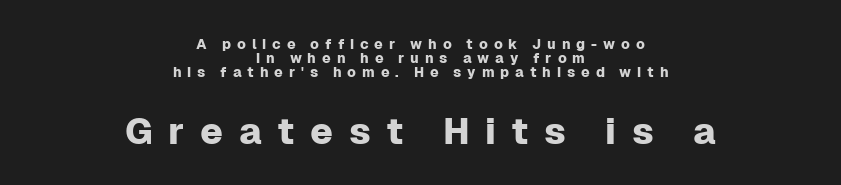
Q: Is the text italic (slanted)? A: No, it is upright.
Q: Is the typeface a serif or a sans-serif typeface? A: Sans-serif.
Q: Is the text underlined? A: No.
Q: How is the paragraph aligned? A: Centered.
Q: Is the spacing between letters normal or unusually wide? A: Unusually wide.
Q: Is the spacing between lines tight, normal or loose? A: Tight.
Q: Which block of text is set in a larger size, the first (top) or the second (bottom)? A: The second (bottom) one.
Q: Width (condensed, normal, or wide)? A: Normal.
Q: Stroke contrast? A: Low.
Q: x-height? A: Medium.
Q: Monospaced? A: No.
